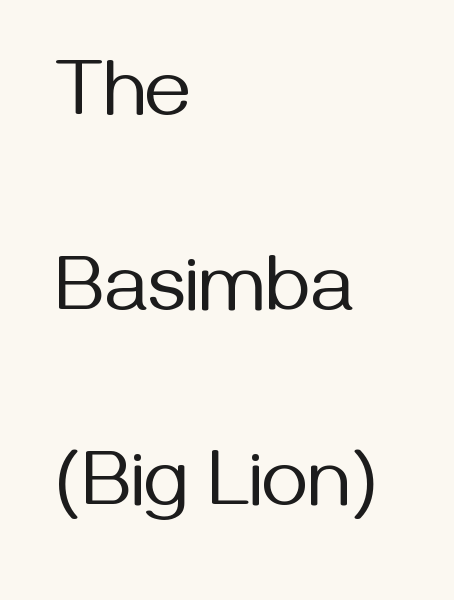
Q: Is the text bold? A: No.
Q: Is the text italic (slanted)? A: No, it is upright.
Q: Is the typeface a serif or a sans-serif typeface? A: Sans-serif.
Q: Is the text underlined? A: No.
Q: How is the paragraph aligned? A: Left-aligned.
Q: Is the spacing between letters normal or unusually wide? A: Normal.
Q: Is the spacing between lines tight, normal or loose? A: Loose.
Q: Width (condensed, normal, or wide)? A: Normal.
Q: Stroke contrast? A: Medium.
Q: x-height? A: Medium.
Q: Monospaced? A: No.
